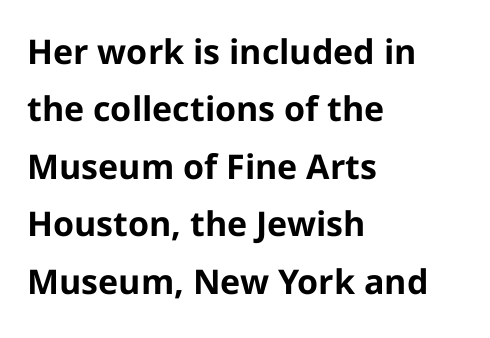
Q: Is the text bold? A: Yes.
Q: Is the text italic (slanted)? A: No, it is upright.
Q: Is the typeface a serif or a sans-serif typeface? A: Sans-serif.
Q: Is the text underlined? A: No.
Q: How is the paragraph aligned? A: Left-aligned.
Q: Is the spacing between letters normal or unusually wide? A: Normal.
Q: Is the spacing between lines tight, normal or loose? A: Normal.
Q: Width (condensed, normal, or wide)? A: Normal.
Q: Stroke contrast? A: Low.
Q: x-height? A: Medium.
Q: Monospaced? A: No.
